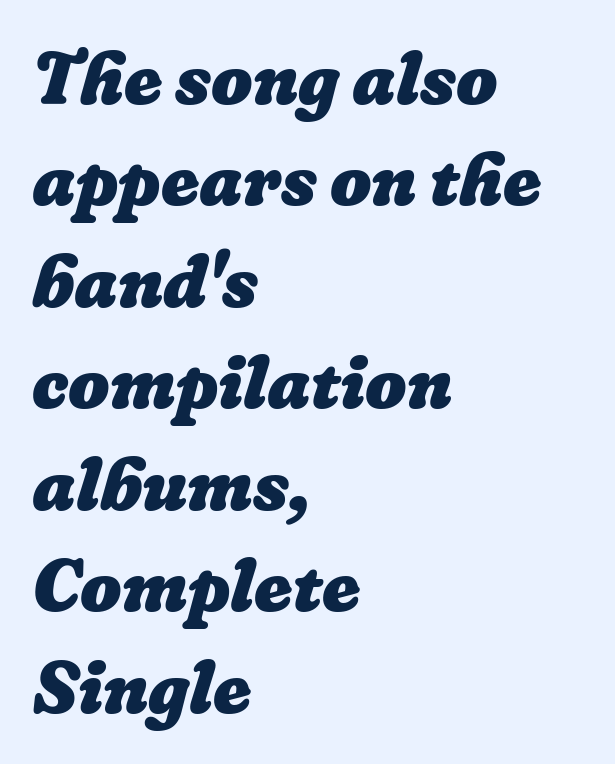
The image shows 73 px heavy type; set left-aligned, normal line spacing (1.39x), normal letter spacing, not underlined; low stroke contrast and a medium x-height.
